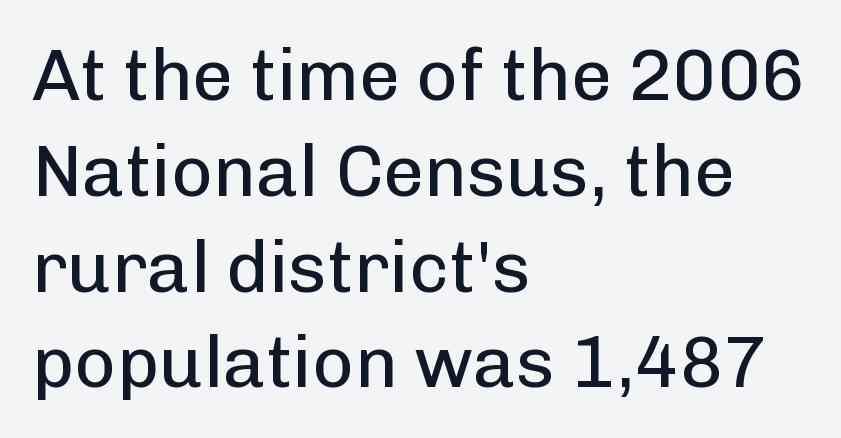
{"serif": "no", "italic": "no", "bold": "no", "weight": "regular", "width": "normal", "stroke_contrast": "low", "x_height": "medium", "monospaced": "no", "underline": "no", "align": "left", "line_spacing": "normal", "line_spacing_ratio": 1.33, "letter_spacing": "normal", "letter_spacing_em": 0.0, "glyph_px": 72}
